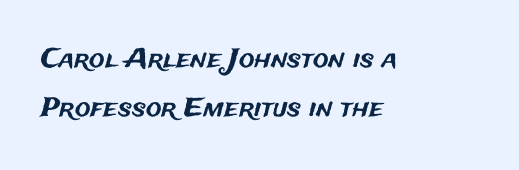
The image shows 26 px text type; set left-aligned, line spacing 1.89x, normal letter spacing, not underlined.
